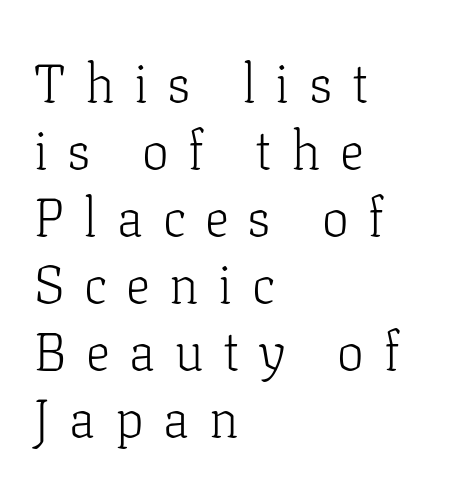
Q: Is the text bold? A: No.
Q: Is the text italic (slanted)? A: No, it is upright.
Q: Is the typeface a serif or a sans-serif typeface? A: Serif.
Q: Is the text underlined? A: No.
Q: How is the paragraph aligned? A: Left-aligned.
Q: Is the spacing between letters normal or unusually wide? A: Unusually wide.
Q: Width (condensed, normal, or wide)? A: Normal.
Q: Stroke contrast? A: Low.
Q: x-height? A: Medium.
Q: Monospaced? A: No.
